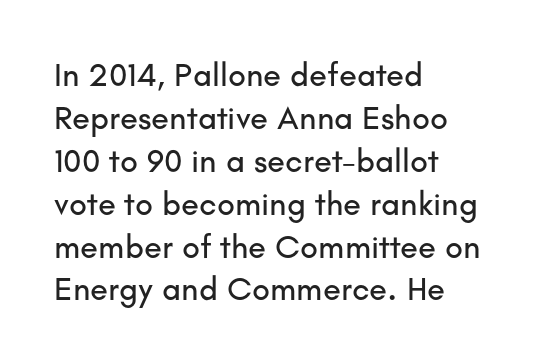
The image shows 33 px sans-serif type, upright; set left-aligned, normal line spacing (1.3x), normal letter spacing, not underlined; low stroke contrast and a small x-height.
